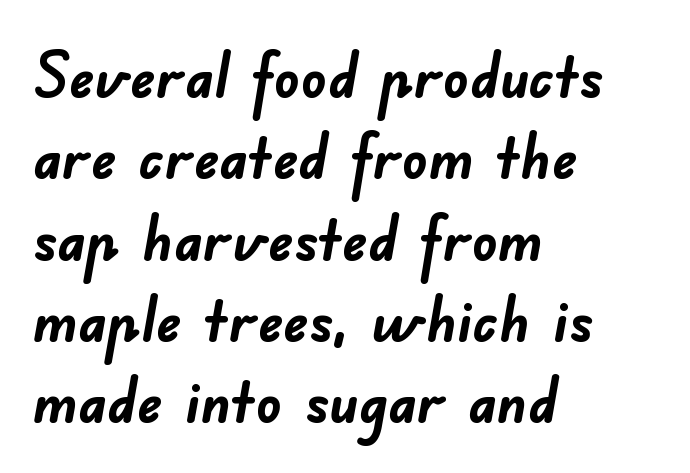
The image shows 63 px semibold sans-serif type; set left-aligned, normal line spacing (1.29x), normal letter spacing, not underlined; low stroke contrast and a small x-height.
